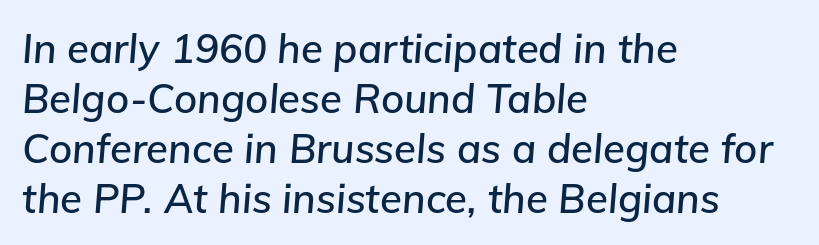
The image shows 40 px text type, italic (leaning right); set left-aligned, normal line spacing (1.25x), normal letter spacing, not underlined; low stroke contrast and a medium x-height.
